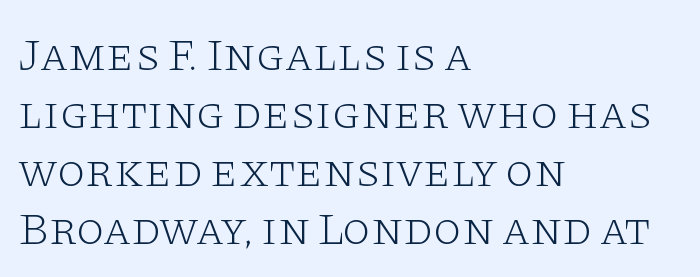
The image shows 46 px light, wide serif type, upright; set left-aligned, normal line spacing (1.26x), normal letter spacing, not underlined; low stroke contrast and a large x-height.
